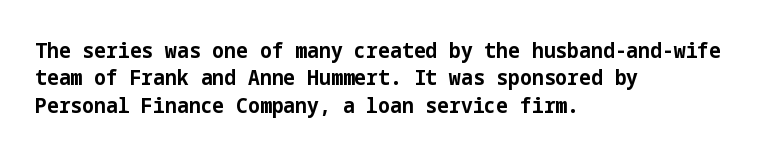
The rendering anchors every line to the left-hand side. This is the regular roman posture of the typeface. A normal amount of white space separates one row of letters from the next. The face used here is rendered with its standard letterfit. A clean baseline with only descenders dipping below it. The sample has been set heavy, in full bold.
